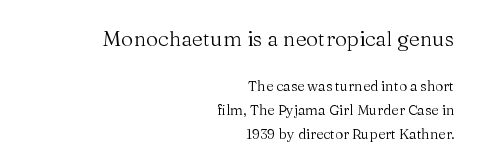
{"italic": "no", "bold": "no", "underline": "no", "align": "right", "line_spacing": "normal", "line_spacing_ratio": 1.69, "letter_spacing": "normal", "letter_spacing_em": 0.0, "larger_block": "first", "size_ratio": 1.5, "glyph_px": 21}
